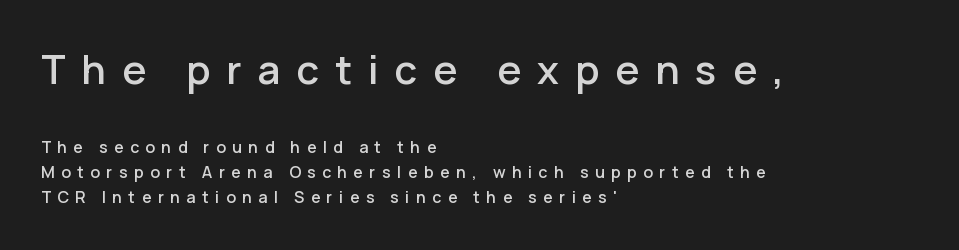
{"serif": "no", "italic": "no", "width": "normal", "stroke_contrast": "low", "x_height": "medium", "monospaced": "no", "underline": "no", "align": "left", "line_spacing": "normal", "line_spacing_ratio": 1.56, "letter_spacing": "wide", "letter_spacing_em": 0.4, "larger_block": "first", "size_ratio": 2.5, "glyph_px": 40}
